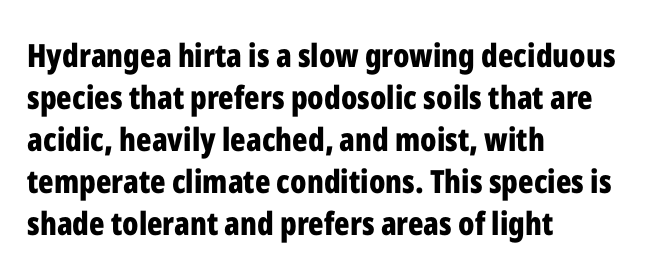
The image shows 32 px bold, condensed sans-serif type, upright; set left-aligned, normal line spacing (1.31x), normal letter spacing, not underlined; low stroke contrast and a medium x-height.
